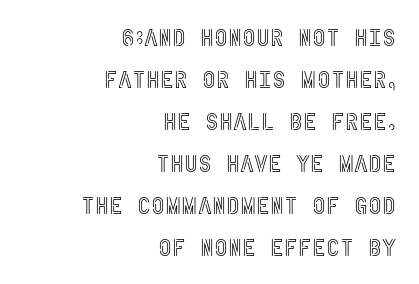
Posture: straight, roman, zero tilt. No word sits above an underline. This rendering uses right alignment, leaving the left contour irregular. There is no visible air inserted between adjacent glyphs.
